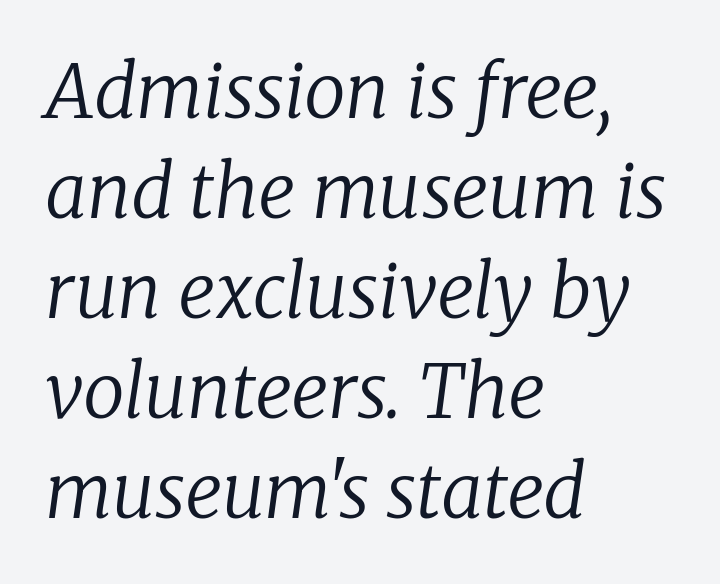
The image shows 74 px regular-weight serif type, italic (leaning right); set left-aligned, normal line spacing (1.35x), normal letter spacing, not underlined; low stroke contrast and a medium x-height.
